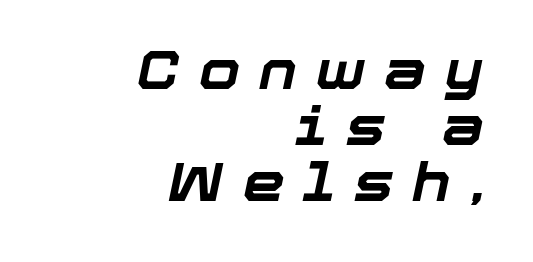
The image shows 53 px bold type, italic (leaning right); set right-aligned, tight line spacing (1.06x), unusually wide letter spacing (+0.36 em), not underlined; low stroke contrast and a medium x-height.
